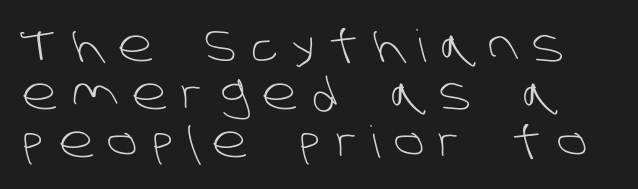
Has an underline been added? It has not. The type family on display is of the sans-serif kind. You could barely slide anything between these rows. Proportional: the letters do not fall into vertical columns. Glyph-to-glyph distance is far greater than everyday printed text. These glyphs show unthickened strokes, regular width or finer.
